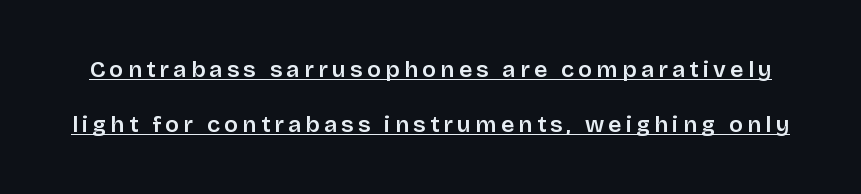
{"italic": "no", "underline": "yes", "line_spacing": "loose", "line_spacing_ratio": 2.38, "glyph_px": 23}
